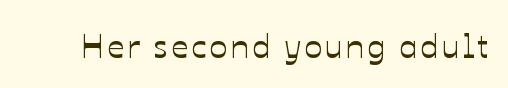
The image shows 33 px text type, upright; set not underlined; low stroke contrast and a medium x-height.
